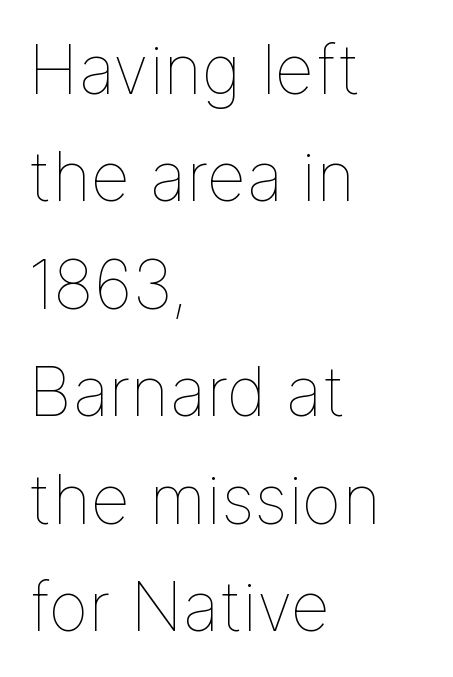
These lines were composed using upright roman letters. The rows are spaced the way most documents space them. You could not count columns in this text — the font is proportionally spaced. The face used here is rendered with its standard letterfit. Any mark beneath the type? The region is blank. A light-to-regular cut is what we see here.
